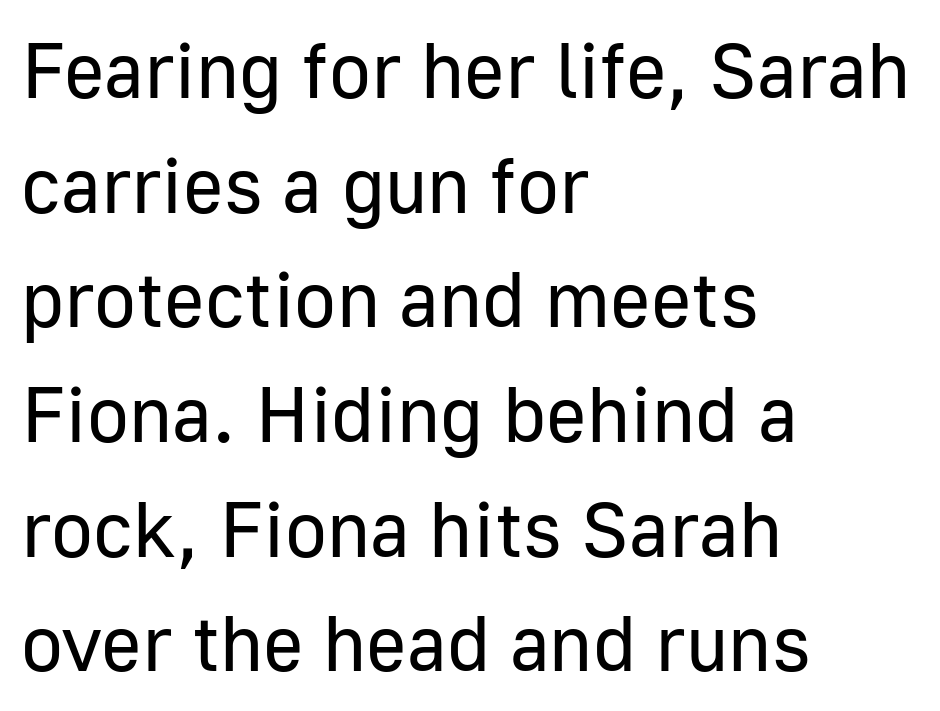
Q: Is the text bold? A: No.
Q: Is the text italic (slanted)? A: No, it is upright.
Q: Is the typeface a serif or a sans-serif typeface? A: Sans-serif.
Q: Is the text underlined? A: No.
Q: How is the paragraph aligned? A: Left-aligned.
Q: Is the spacing between letters normal or unusually wide? A: Normal.
Q: Is the spacing between lines tight, normal or loose? A: Normal.
Q: Width (condensed, normal, or wide)? A: Normal.
Q: Stroke contrast? A: Low.
Q: x-height? A: Medium.
Q: Monospaced? A: No.
